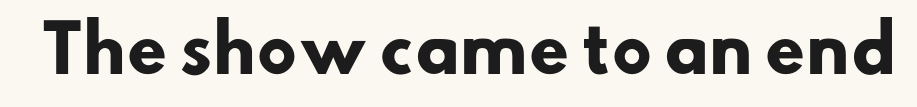
Q: Is the text bold? A: Yes.
Q: Is the typeface a serif or a sans-serif typeface? A: Sans-serif.
Q: Is the text underlined? A: No.
Q: Is the spacing between letters normal or unusually wide? A: Normal.
Q: Width (condensed, normal, or wide)? A: Normal.
Q: Stroke contrast? A: Low.
Q: x-height? A: Small.
Q: Monospaced? A: No.
